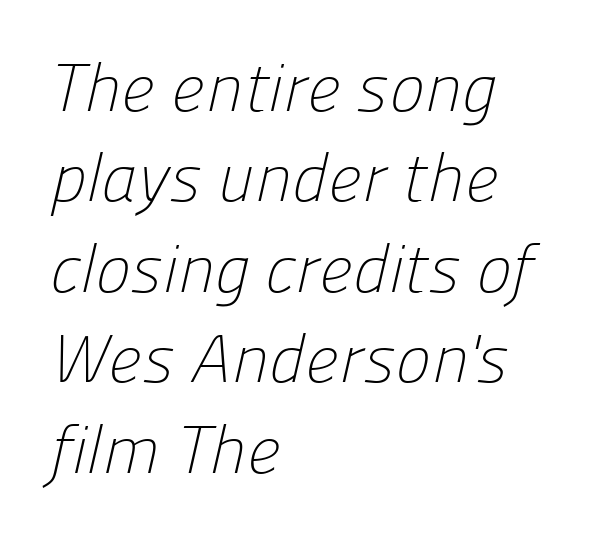
Q: Is the text bold? A: No.
Q: Is the typeface a serif or a sans-serif typeface? A: Sans-serif.
Q: Is the text underlined? A: No.
Q: How is the paragraph aligned? A: Left-aligned.
Q: Is the spacing between letters normal or unusually wide? A: Normal.
Q: Is the spacing between lines tight, normal or loose? A: Normal.
Q: Width (condensed, normal, or wide)? A: Normal.
Q: Stroke contrast? A: Low.
Q: x-height? A: Medium.
Q: Monospaced? A: No.
